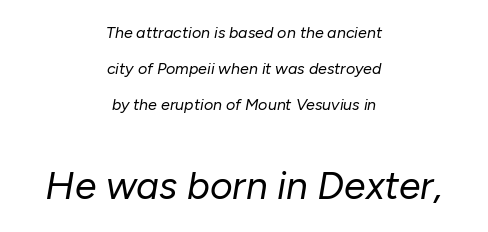
{"italic": "yes", "lean": "right", "slant_degrees": 10, "bold": "no", "weight": "regular", "width": "normal", "stroke_contrast": "low", "x_height": "medium", "monospaced": "no", "underline": "no", "align": "center", "line_spacing": "loose", "line_spacing_ratio": 2.25, "letter_spacing": "normal", "letter_spacing_em": 0.0, "larger_block": "second", "size_ratio": 2.44, "glyph_px": 39}
